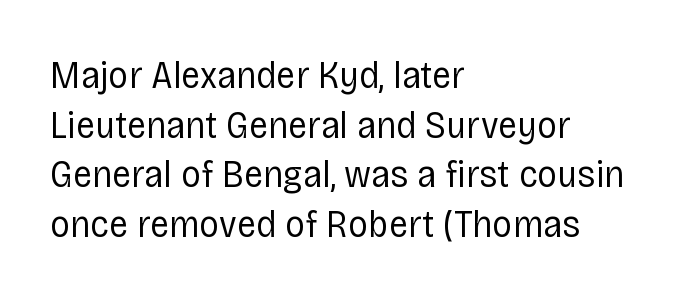
The image shows 40 px regular-weight, condensed sans-serif type, upright; set left-aligned, line spacing 1.24x, normal letter spacing, not underlined; low stroke contrast and a large x-height.
